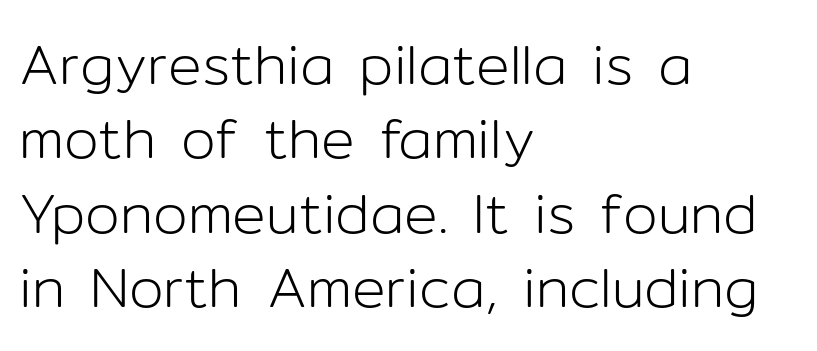
Q: Is the text bold? A: No.
Q: Is the text italic (slanted)? A: No, it is upright.
Q: Is the typeface a serif or a sans-serif typeface? A: Sans-serif.
Q: Is the text underlined? A: No.
Q: How is the paragraph aligned? A: Left-aligned.
Q: Is the spacing between letters normal or unusually wide? A: Normal.
Q: Is the spacing between lines tight, normal or loose? A: Normal.
Q: Width (condensed, normal, or wide)? A: Normal.
Q: Stroke contrast? A: Low.
Q: x-height? A: Medium.
Q: Monospaced? A: No.
